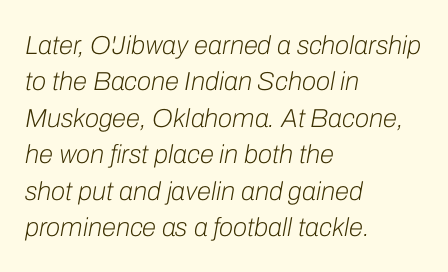
{"italic": "yes", "lean": "right", "slant_degrees": 10, "bold": "no", "underline": "no", "align": "left", "line_spacing": "normal", "line_spacing_ratio": 1.4, "letter_spacing": "normal", "letter_spacing_em": 0.0, "glyph_px": 26}
